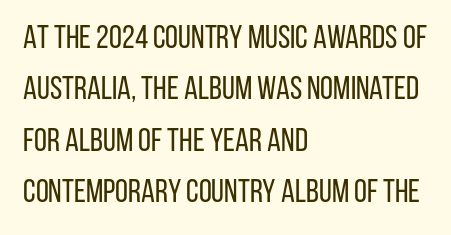
The image shows 33 px regular-weight, condensed sans-serif type, upright; set left-aligned, normal line spacing (1.56x), normal letter spacing, not underlined; low stroke contrast and a large x-height.
